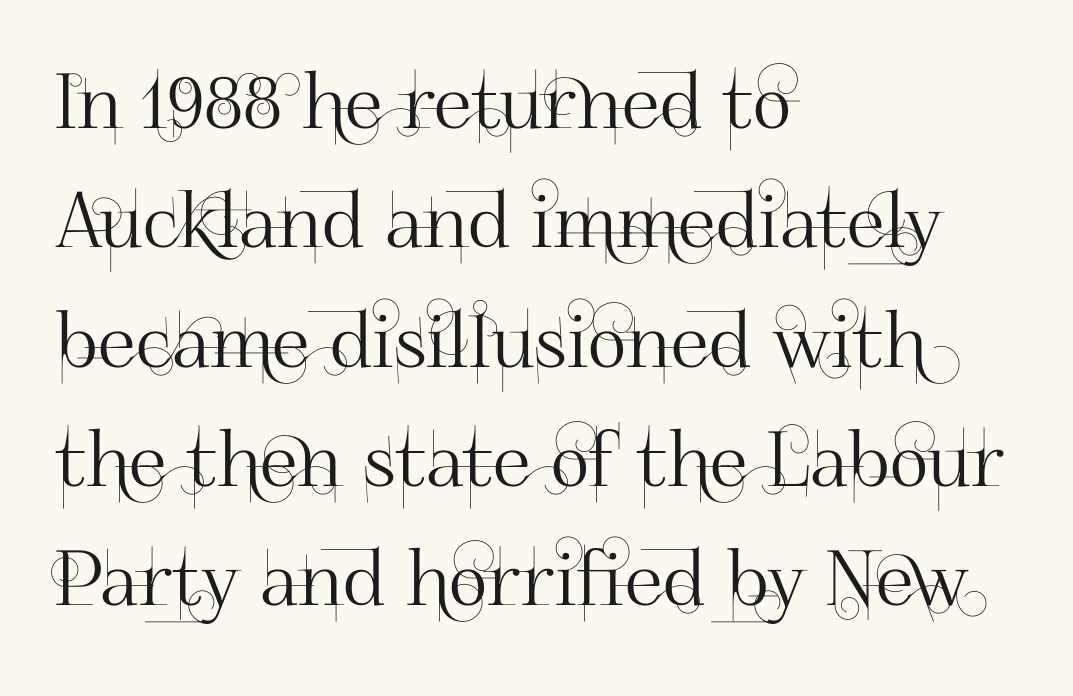
The image shows 76 px sans-serif type, upright; set left-aligned, normal line spacing (1.57x), normal letter spacing, not underlined; high stroke contrast and a small x-height.
